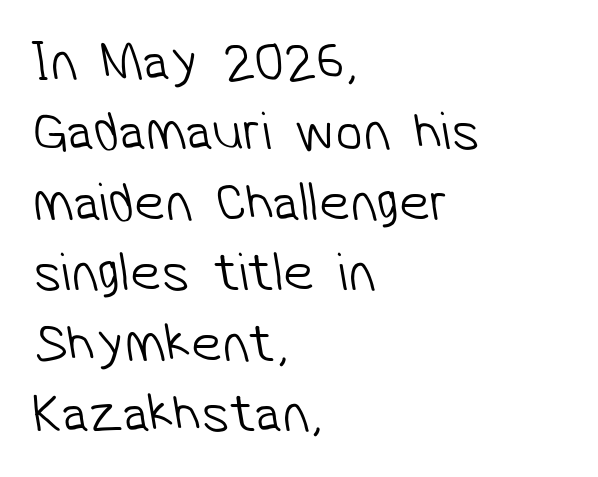
Q: Is the text bold? A: No.
Q: Is the typeface a serif or a sans-serif typeface? A: Sans-serif.
Q: Is the text underlined? A: No.
Q: How is the paragraph aligned? A: Left-aligned.
Q: Is the spacing between letters normal or unusually wide? A: Normal.
Q: Is the spacing between lines tight, normal or loose? A: Normal.
Q: Width (condensed, normal, or wide)? A: Normal.
Q: Stroke contrast? A: Low.
Q: x-height? A: Medium.
Q: Monospaced? A: No.
